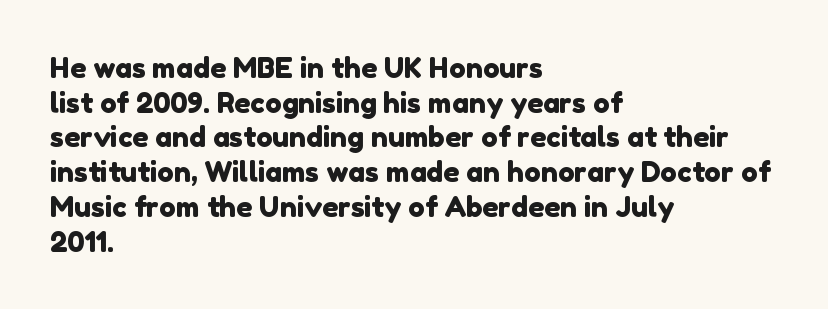
Q: Is the typeface a serif or a sans-serif typeface? A: Sans-serif.
Q: Is the text underlined? A: No.
Q: How is the paragraph aligned? A: Left-aligned.
Q: Is the spacing between letters normal or unusually wide? A: Normal.
Q: Width (condensed, normal, or wide)? A: Normal.
Q: Stroke contrast? A: Low.
Q: x-height? A: Medium.
Q: Monospaced? A: No.
